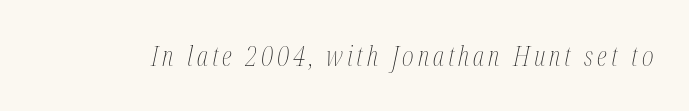
Varying glyph widths throughout — classic text-font behaviour. Slanted lettering throughout. Summary of weight: not heavy and not bold. Descenders hang freely into open space.
